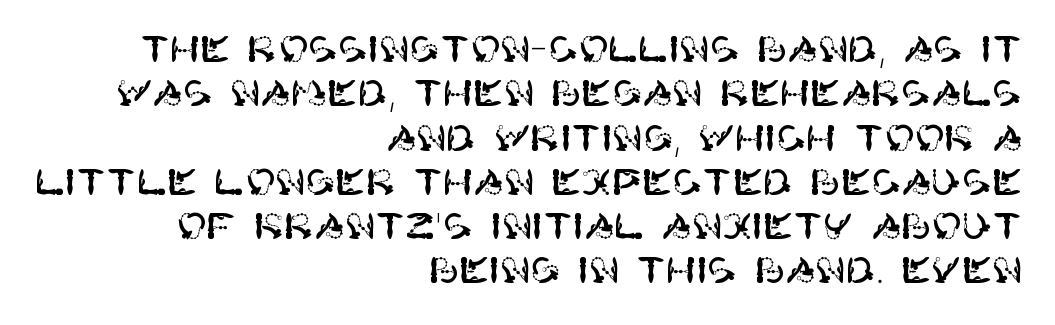
{"serif": "no", "italic": "no", "width": "normal", "stroke_contrast": "high", "x_height": "large", "underline": "no", "align": "right", "line_spacing_ratio": 1.23, "letter_spacing": "normal", "letter_spacing_em": 0.0, "glyph_px": 36}
